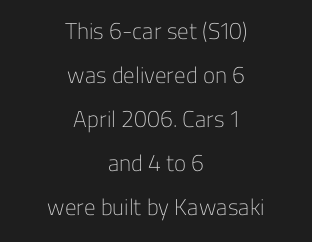
{"italic": "no", "bold": "no", "underline": "no", "align": "center", "line_spacing": "loose", "line_spacing_ratio": 1.91, "letter_spacing": "normal", "letter_spacing_em": 0.0, "glyph_px": 23}
